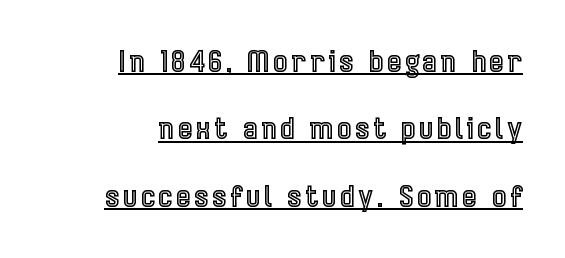
{"italic": "no", "width": "condensed", "x_height": "medium", "monospaced": "no", "underline": "yes", "align": "right", "line_spacing": "loose", "line_spacing_ratio": 2.25, "glyph_px": 30}
